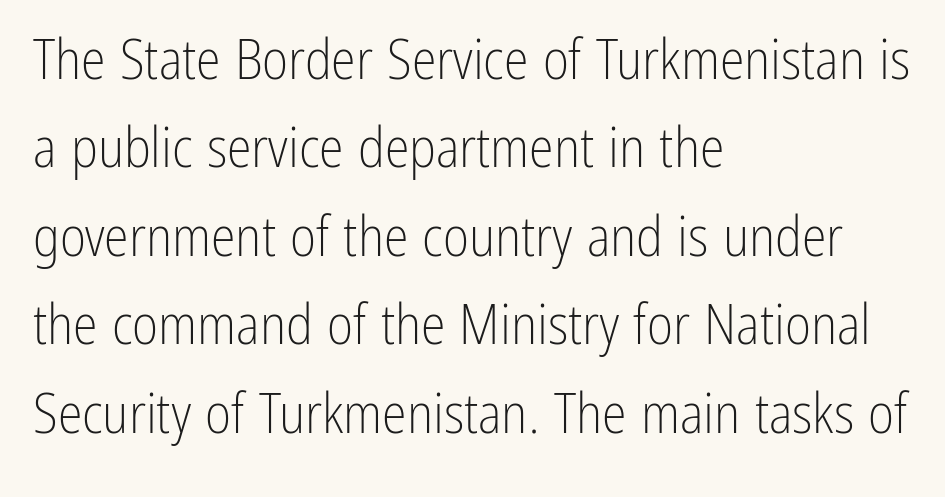
The image shows 56 px light, condensed sans-serif type, upright; set left-aligned, normal line spacing (1.58x), normal letter spacing, not underlined; low stroke contrast and a medium x-height.
